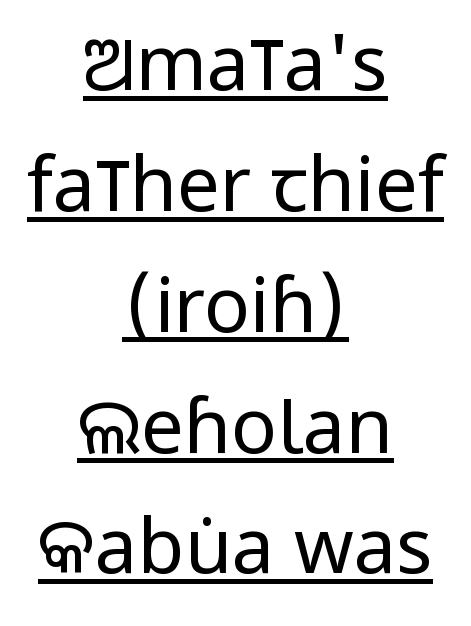
The string is rendered with underlining switched on. The specimen reads as upright at a glance. What stands out about the letter spacing? Nothing — it is the standard amount. Heft: none added — not bold. The passage shown is typed in a proportional face where columns would drift. Each new line begins a customary step beneath the previous one.
